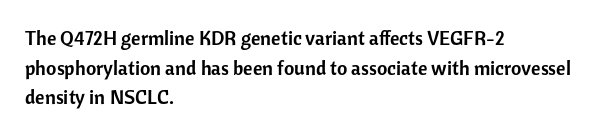
{"italic": "no", "underline": "no", "align": "left", "line_spacing": "normal", "line_spacing_ratio": 1.48, "letter_spacing": "normal", "letter_spacing_em": 0.0, "glyph_px": 20}
